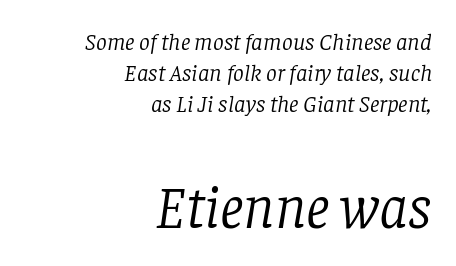
Q: Is the text bold? A: No.
Q: Is the text italic (slanted)? A: Yes, it leans right by about 8 degrees.
Q: Is the typeface a serif or a sans-serif typeface? A: Serif.
Q: Is the text underlined? A: No.
Q: How is the paragraph aligned? A: Right-aligned.
Q: Is the spacing between letters normal or unusually wide? A: Normal.
Q: Is the spacing between lines tight, normal or loose? A: Normal.
Q: Which block of text is set in a larger size, the first (top) or the second (bottom)? A: The second (bottom) one.
Q: Width (condensed, normal, or wide)? A: Normal.
Q: Stroke contrast? A: Low.
Q: x-height? A: Large.
Q: Monospaced? A: No.
